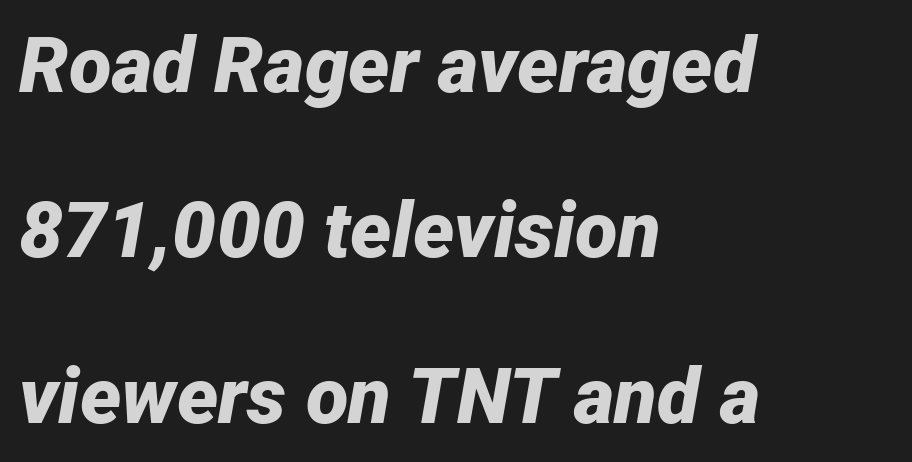
The face used here is rendered with its standard letterfit. A typesetter would call this proportional, since set widths differ per character. Looking at the ascenders, they clearly lean. Layout note: lines flush left. Compared with an ordinary text face, these strokes are far heavier — a full bold.
